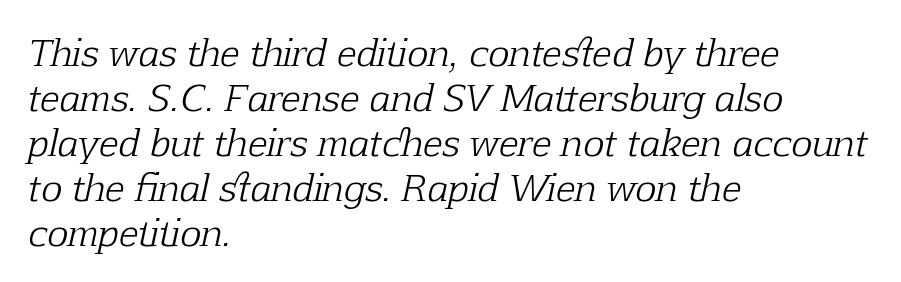
{"serif": "yes", "italic": "yes", "lean": "right", "slant_degrees": 12, "bold": "no", "weight": "light", "width": "normal", "stroke_contrast": "low", "x_height": "medium", "monospaced": "no", "underline": "no", "align": "left", "line_spacing": "normal", "line_spacing_ratio": 1.25, "letter_spacing": "normal", "letter_spacing_em": 0.0, "glyph_px": 36}
